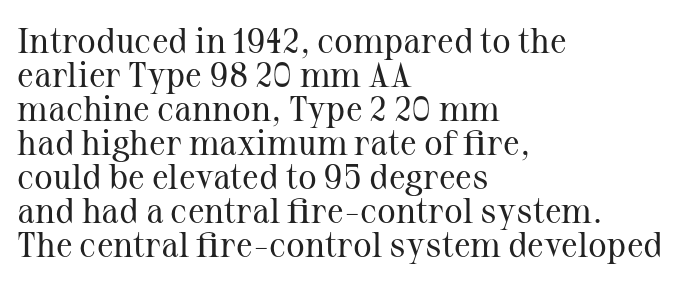
The image shows 35 px regular-weight serif type, upright; set left-aligned, tight line spacing (0.97x), normal letter spacing, not underlined; medium stroke contrast and a medium x-height.
